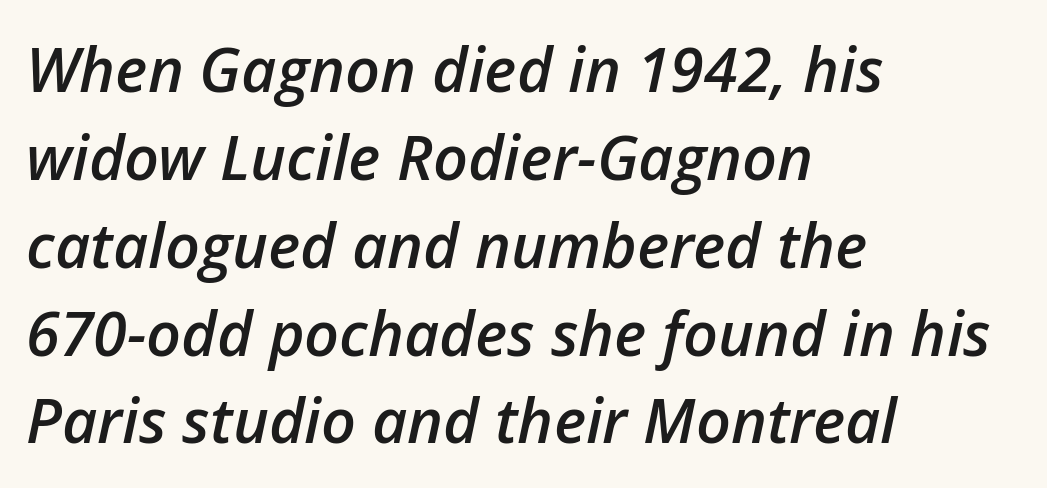
Q: Is the text bold? A: Semi-bold.
Q: Is the text italic (slanted)? A: Yes, it leans right by about 12 degrees.
Q: Is the text underlined? A: No.
Q: How is the paragraph aligned? A: Left-aligned.
Q: Is the spacing between letters normal or unusually wide? A: Normal.
Q: Is the spacing between lines tight, normal or loose? A: Normal.
Q: Width (condensed, normal, or wide)? A: Normal.
Q: Stroke contrast? A: Low.
Q: x-height? A: Medium.
Q: Monospaced? A: No.
